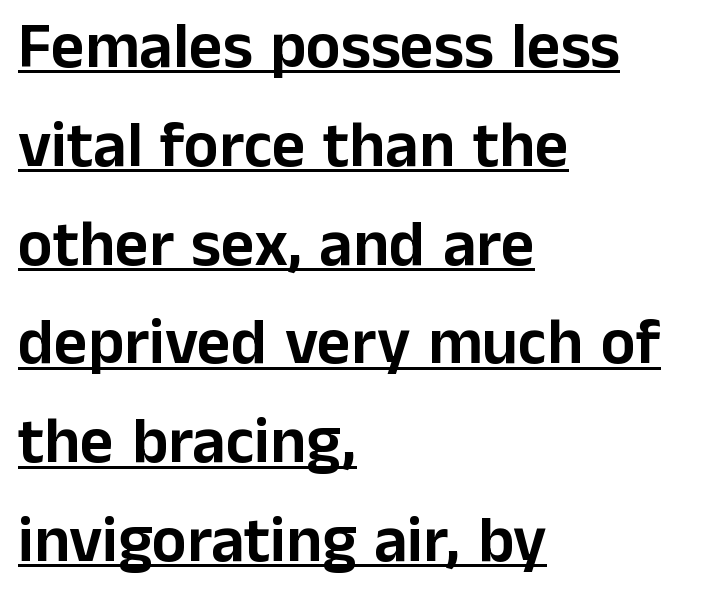
A roman cut, with each character standing at attention. These lines are composed in type without serifs. Casual observation: everything's shoved over to the left. Regular leading.
